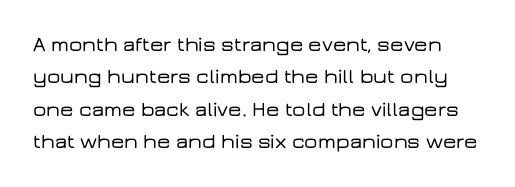
Q: Is the text italic (slanted)? A: No, it is upright.
Q: Is the text underlined? A: No.
Q: Is the spacing between letters normal or unusually wide? A: Normal.
Q: Is the spacing between lines tight, normal or loose? A: Normal.
